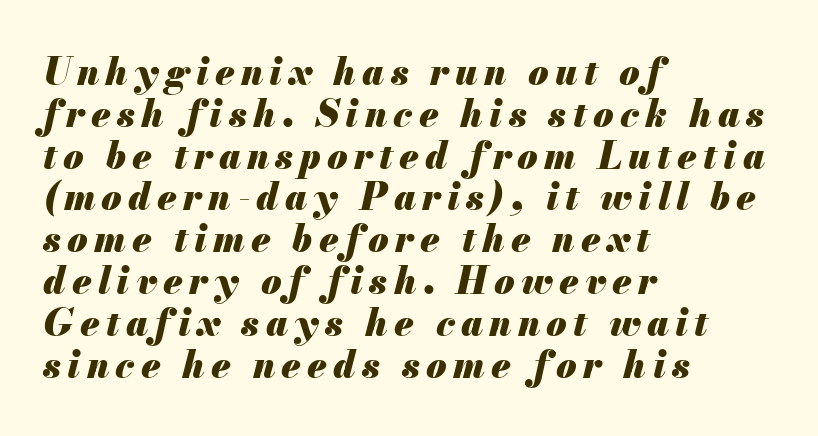
{"italic": "yes", "lean": "right", "slant_degrees": 13, "bold": "yes", "weight": "heavy", "width": "normal", "stroke_contrast": "medium", "x_height": "small", "monospaced": "no", "underline": "no", "align": "left", "line_spacing": "tight", "line_spacing_ratio": 1.13, "glyph_px": 37}
